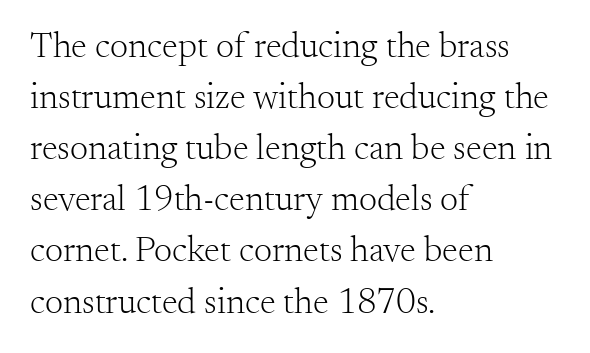
The passage shown is not bold in any degree. Compared with a centered layout, this one pins lines to the left instead. Glance below the letters and you will spot only blank space. Does the leading feel generous? No, just average. The characters display serif detailing at their extremities. The rendering uses natural spacing where letterforms have individual widths.
